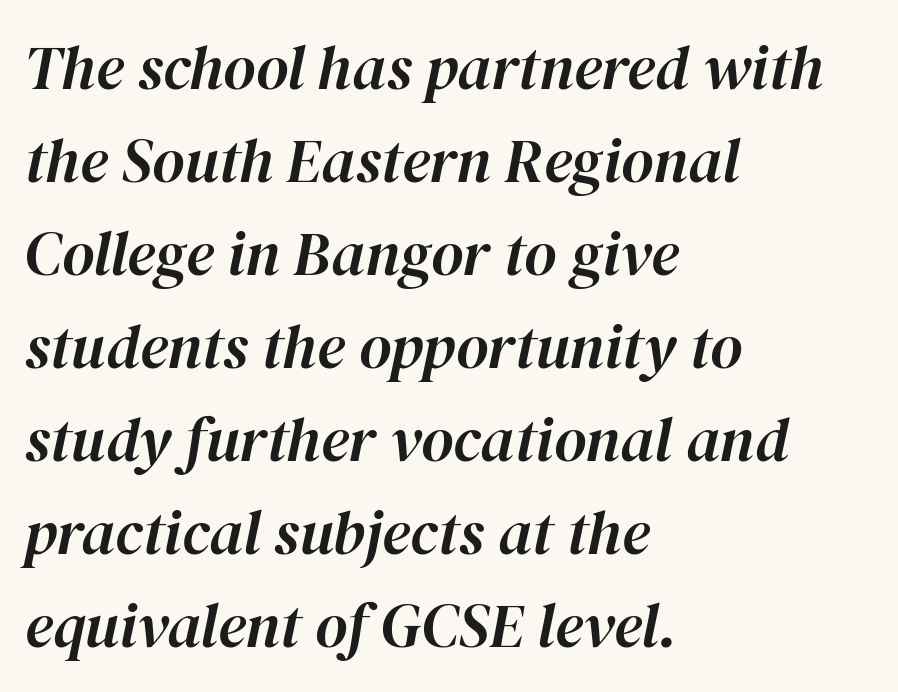
Think of a printed novel: that variable character pitch is what you see here. The rendering uses a moderate line-height, typical for paragraphs. Left-aligned paragraph, ragged on the right. The strip under each line holds only bare page. When letters slant like this, we call the style italic. Words appear dense and cohesive because spacing is normal.
